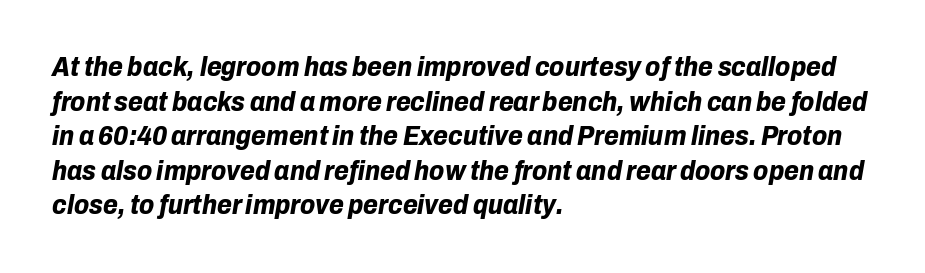
{"italic": "yes", "lean": "right", "slant_degrees": 10, "bold": "yes", "underline": "no", "align": "left", "line_spacing": "normal", "line_spacing_ratio": 1.28, "letter_spacing": "normal", "letter_spacing_em": 0.0, "glyph_px": 27}
